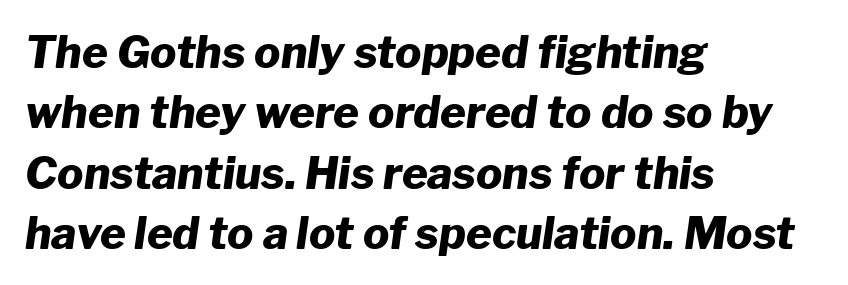
Typographic density is high because the face is bold. Proportional: the letters do not fall into vertical columns. Where is the straight margin? On the left. Style check: oblique.
